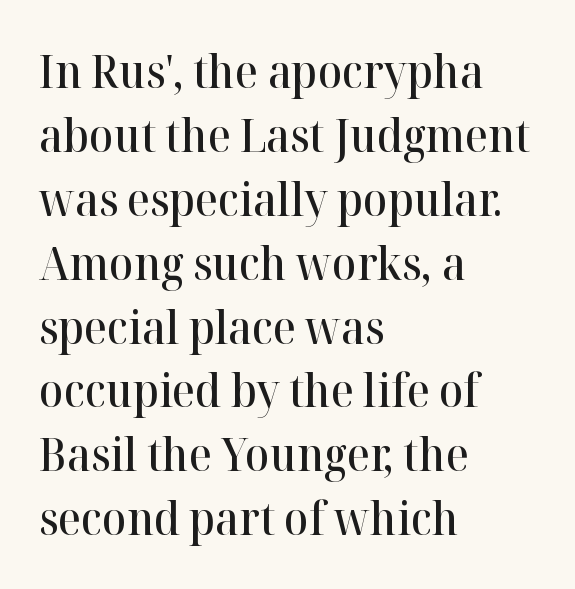
{"serif": "yes", "italic": "no", "bold": "semi", "weight": "semibold", "width": "normal", "stroke_contrast": "high", "x_height": "medium", "monospaced": "no", "underline": "no", "align": "left", "line_spacing": "normal", "line_spacing_ratio": 1.42, "letter_spacing": "normal", "letter_spacing_em": 0.0, "glyph_px": 45}
